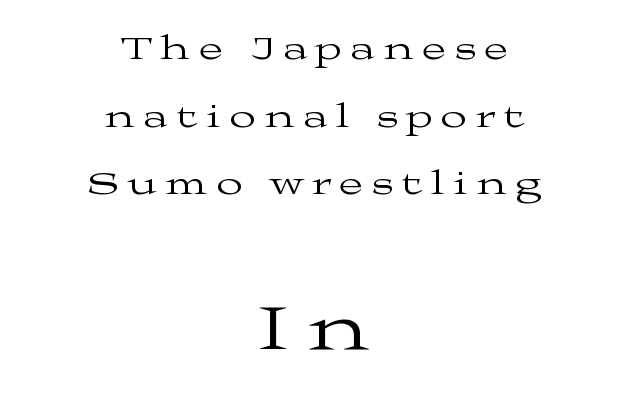
The image shows 69 px regular-weight, wide serif type, upright; set centered, loose line spacing (1.99x), unusually wide letter spacing (+0.27 em), not underlined; the second (bottom) block is 2.03x larger; medium stroke contrast and a medium x-height.
